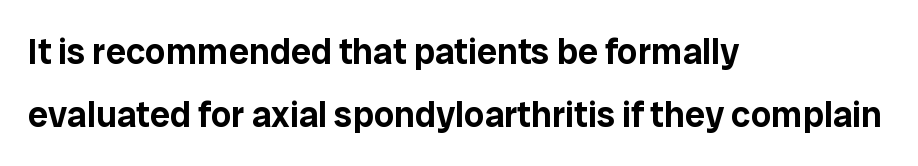
Q: Is the text italic (slanted)? A: No, it is upright.
Q: Is the typeface a serif or a sans-serif typeface? A: Sans-serif.
Q: Is the text underlined? A: No.
Q: How is the paragraph aligned? A: Left-aligned.
Q: Is the spacing between letters normal or unusually wide? A: Normal.
Q: Width (condensed, normal, or wide)? A: Normal.
Q: Stroke contrast? A: Low.
Q: x-height? A: Medium.
Q: Monospaced? A: No.
